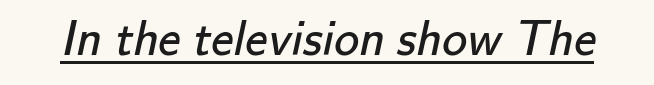
The image shows 50 px regular-weight sans-serif type; set normal letter spacing, underlined; low stroke contrast and a small x-height.
